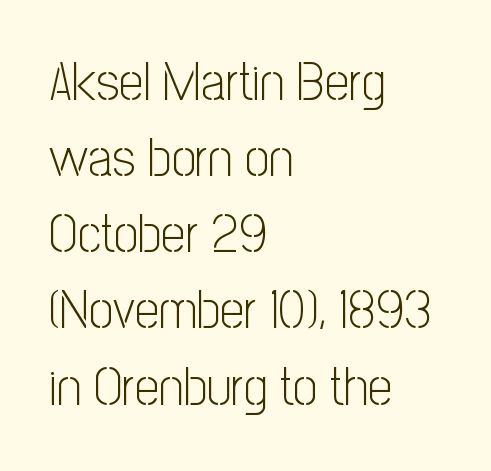
{"serif": "no", "italic": "no", "bold": "no", "weight": "light", "width": "condensed", "stroke_contrast": "low", "x_height": "medium", "monospaced": "no", "underline": "no", "align": "left", "line_spacing": "normal", "line_spacing_ratio": 1.41, "letter_spacing": "normal", "letter_spacing_em": 0.0, "glyph_px": 54}
